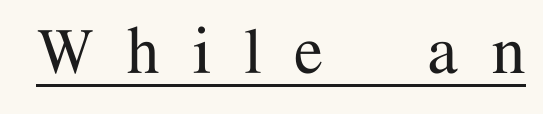
The typography opts for an upright posture over an oblique one. This sample has the flowing, uneven cadence of proportional lettering. Note: serifs present on the glyphs. Display-style spreading of the glyphs; the letterfit is very open. These characters rest on top of a visible drawn line.
